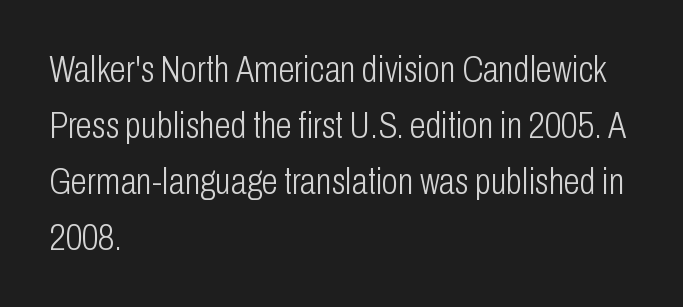
{"serif": "no", "italic": "no", "bold": "no", "weight": "light", "width": "condensed", "stroke_contrast": "low", "x_height": "medium", "monospaced": "no", "underline": "no", "align": "left", "line_spacing": "normal", "line_spacing_ratio": 1.51, "letter_spacing": "normal", "letter_spacing_em": 0.0, "glyph_px": 37}
